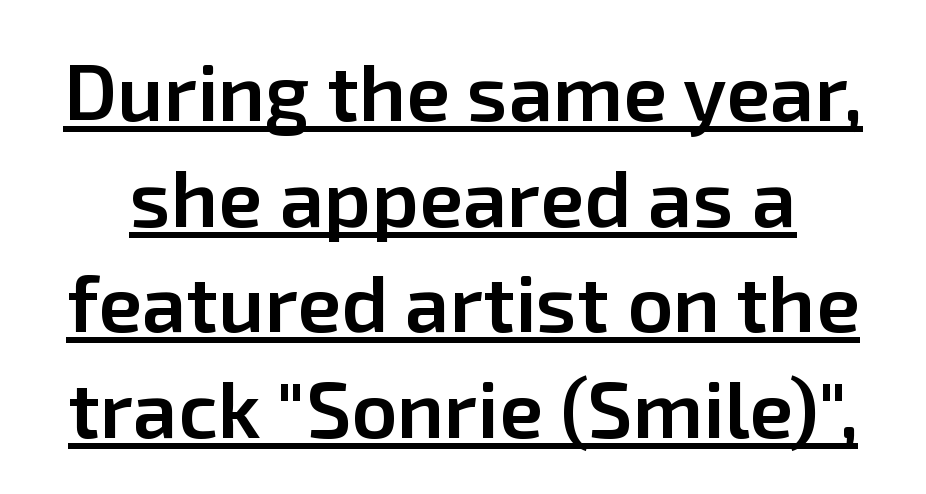
{"serif": "no", "italic": "no", "bold": "semi", "weight": "semibold", "width": "normal", "stroke_contrast": "low", "x_height": "medium", "monospaced": "no", "underline": "yes", "line_spacing": "normal", "line_spacing_ratio": 1.32, "letter_spacing": "normal", "letter_spacing_em": 0.0, "glyph_px": 80}
